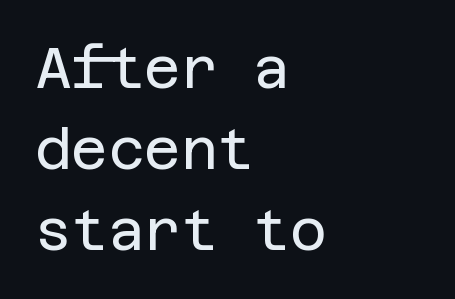
Q: Is the text bold? A: No.
Q: Is the text italic (slanted)? A: No, it is upright.
Q: Is the typeface a serif or a sans-serif typeface? A: Sans-serif.
Q: Is the text underlined? A: No.
Q: How is the paragraph aligned? A: Left-aligned.
Q: Is the spacing between letters normal or unusually wide? A: Normal.
Q: Is the spacing between lines tight, normal or loose? A: Normal.
Q: Width (condensed, normal, or wide)? A: Normal.
Q: Stroke contrast? A: Low.
Q: x-height? A: Large.
